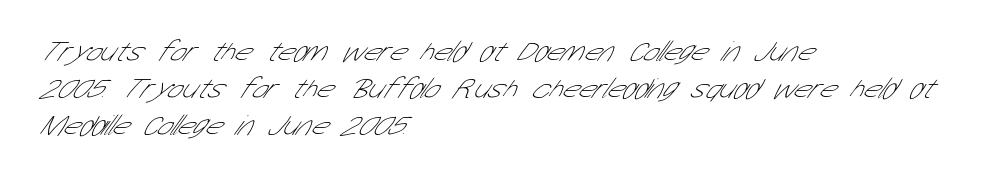
In terms of letterform style, serifs are entirely absent. The typesetter chose a ragged-right arrangement here. Looks like regular typesetting: each glyph gets only the width it needs. The specimen omits any rule beneath the text block's lines.
